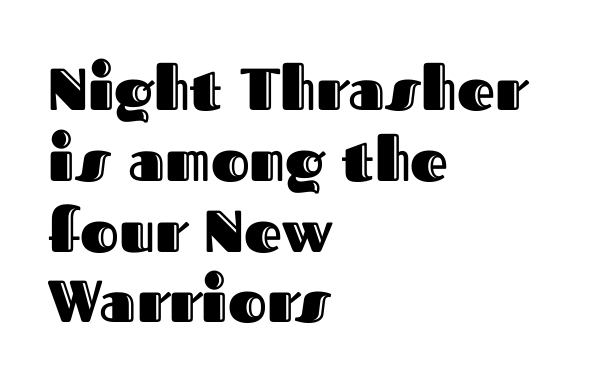
{"italic": "no", "width": "normal", "x_height": "medium", "monospaced": "no", "underline": "no", "align": "left", "line_spacing_ratio": 1.2, "letter_spacing": "normal", "letter_spacing_em": 0.0, "glyph_px": 59}
